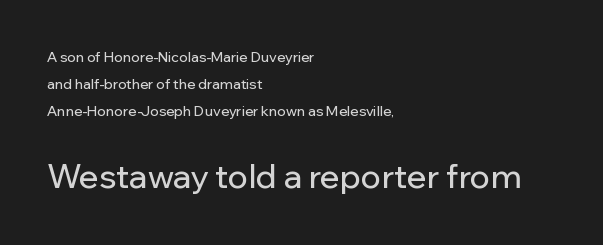
Leftover space on each line is placed entirely after the last word. A bare baseline throughout the passage. Serif or sans? Sans — the stroke terminals are bare. No extra tracking has been applied to these lines. Each letter keeps its own natural width here, so spacing adapts to shape. Which chunk is bigger? The second one — the bottom block dwarfs the top.
